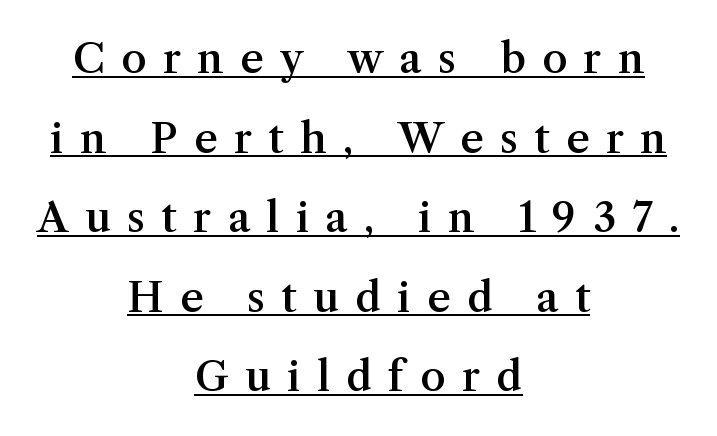
Q: Is the text bold? A: Semi-bold.
Q: Is the text italic (slanted)? A: No, it is upright.
Q: Is the typeface a serif or a sans-serif typeface? A: Serif.
Q: Is the text underlined? A: Yes.
Q: How is the paragraph aligned? A: Centered.
Q: Is the spacing between letters normal or unusually wide? A: Unusually wide.
Q: Is the spacing between lines tight, normal or loose? A: Loose.
Q: Width (condensed, normal, or wide)? A: Normal.
Q: Stroke contrast? A: Medium.
Q: x-height? A: Medium.
Q: Monospaced? A: No.
